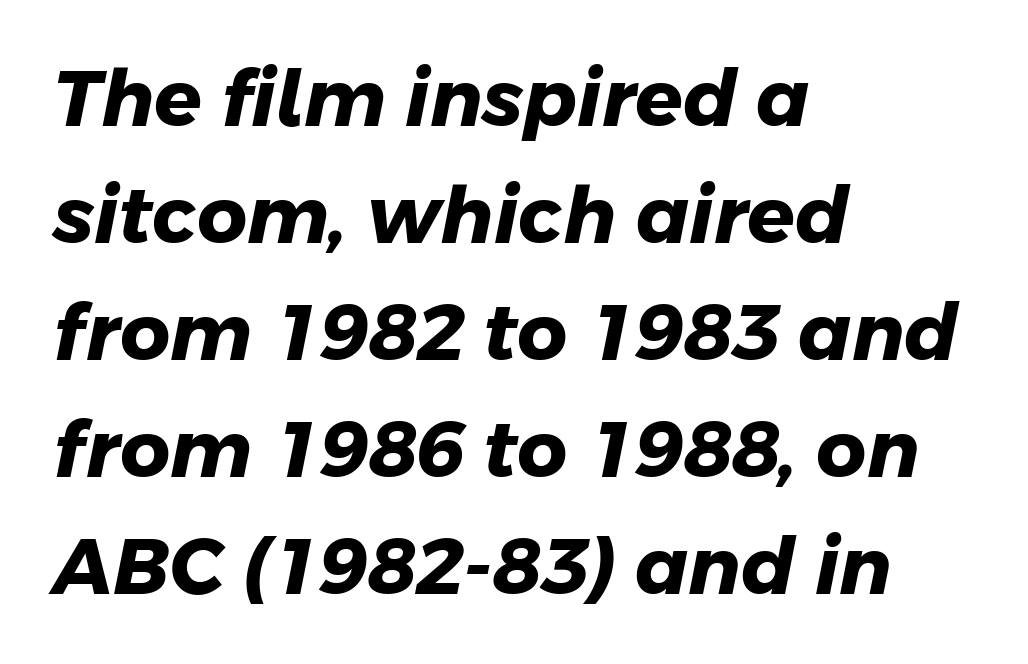
{"serif": "no", "bold": "yes", "weight": "heavy", "width": "normal", "stroke_contrast": "low", "x_height": "medium", "monospaced": "no", "underline": "no", "align": "left", "line_spacing": "normal", "line_spacing_ratio": 1.5, "letter_spacing": "normal", "letter_spacing_em": 0.0, "glyph_px": 78}
